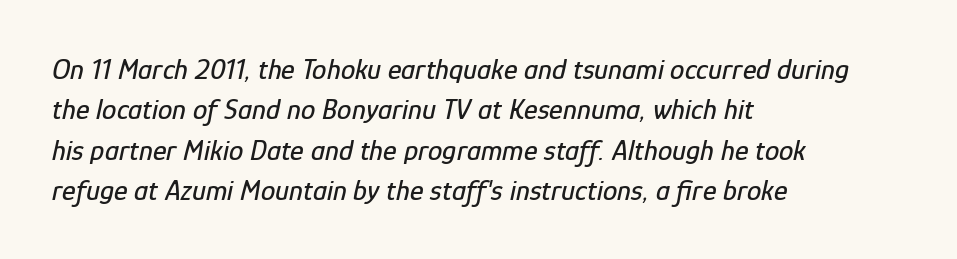
{"italic": "yes", "lean": "right", "slant_degrees": 12, "width": "condensed", "stroke_contrast": "low", "x_height": "medium", "monospaced": "no", "underline": "no", "align": "left", "line_spacing": "normal", "line_spacing_ratio": 1.39, "letter_spacing": "normal", "letter_spacing_em": 0.0, "glyph_px": 29}
